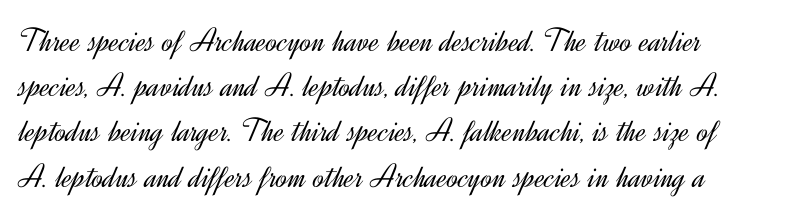
Q: Is the text bold? A: No.
Q: Is the text italic (slanted)? A: Yes.
Q: Is the typeface a serif or a sans-serif typeface? A: Sans-serif.
Q: Is the text underlined? A: No.
Q: Is the spacing between letters normal or unusually wide? A: Normal.
Q: Is the spacing between lines tight, normal or loose? A: Normal.
Q: Width (condensed, normal, or wide)? A: Normal.
Q: x-height? A: Small.
Q: Monospaced? A: No.
